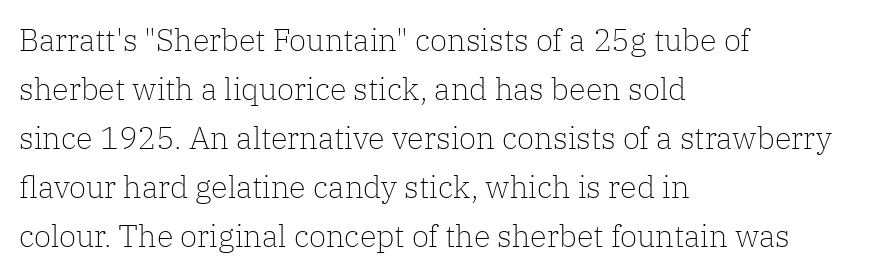
These lines were composed using upright roman letters. Weight: in the light-to-regular range. Is the letter spacing exaggerated? No — it looks like the ordinary default. To sum up the face: it has serifs. Each letter keeps its own natural width here, so spacing adapts to shape.
